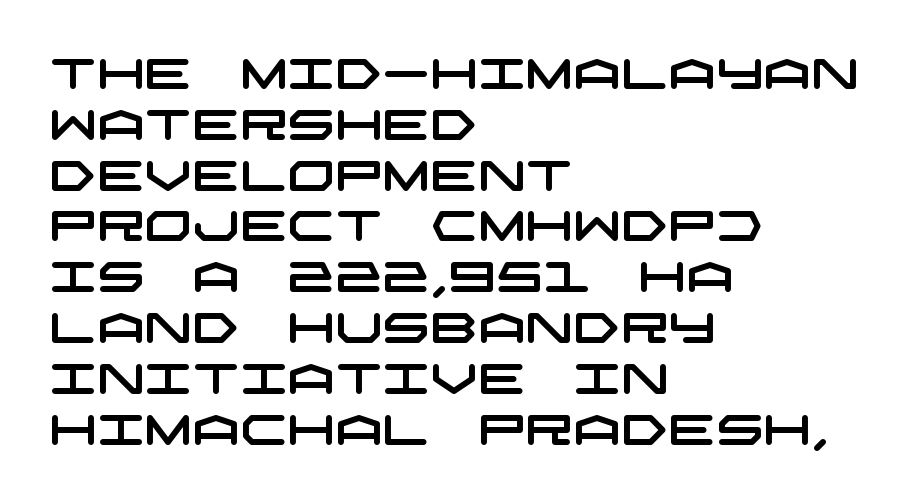
{"serif": "no", "width": "wide", "stroke_contrast": "low", "x_height": "large", "underline": "no", "align": "left", "line_spacing_ratio": 1.21, "letter_spacing": "normal", "letter_spacing_em": 0.0, "glyph_px": 42}
